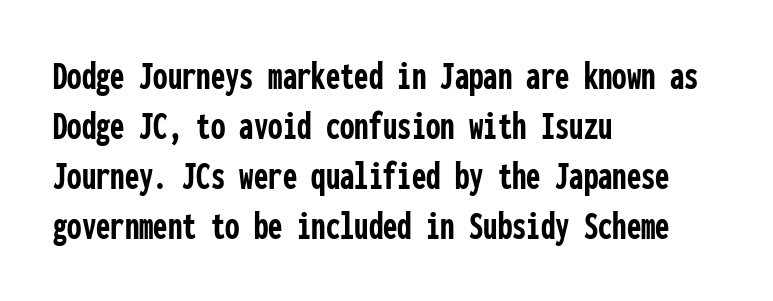
{"serif": "no", "italic": "no", "bold": "yes", "weight": "semibold", "width": "condensed", "stroke_contrast": "low", "x_height": "medium", "monospaced": "yes", "underline": "no", "align": "left", "line_spacing_ratio": 1.22, "letter_spacing": "normal", "letter_spacing_em": 0.0, "glyph_px": 41}
